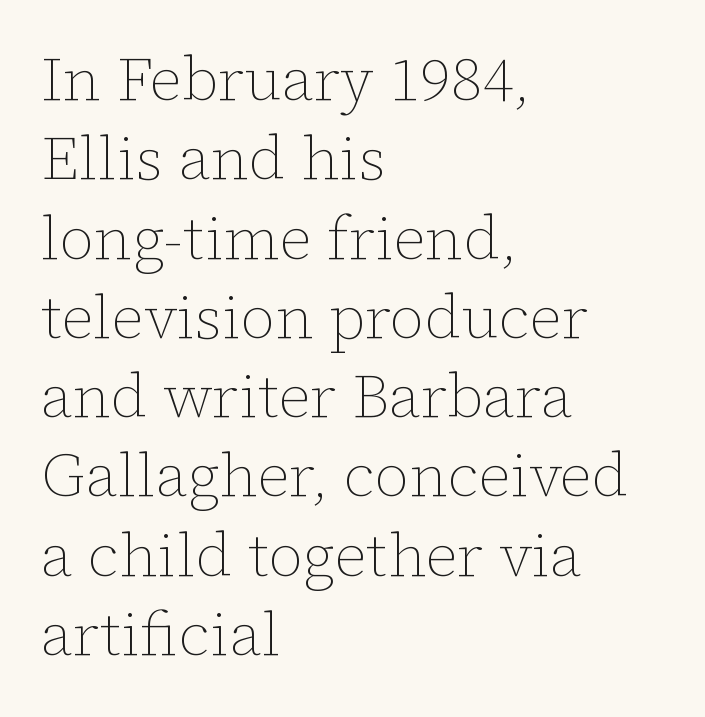
The image shows 61 px thin type, upright; set left-aligned, normal line spacing (1.3x), normal letter spacing, not underlined; low stroke contrast and a medium x-height.
